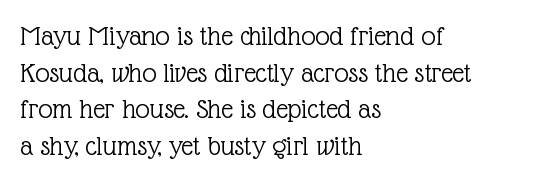
Q: Is the text bold? A: No.
Q: Is the text italic (slanted)? A: No, it is upright.
Q: Is the typeface a serif or a sans-serif typeface? A: Serif.
Q: Is the text underlined? A: No.
Q: How is the paragraph aligned? A: Left-aligned.
Q: Is the spacing between letters normal or unusually wide? A: Normal.
Q: Is the spacing between lines tight, normal or loose? A: Normal.
Q: Width (condensed, normal, or wide)? A: Normal.
Q: x-height? A: Medium.
Q: Monospaced? A: No.
